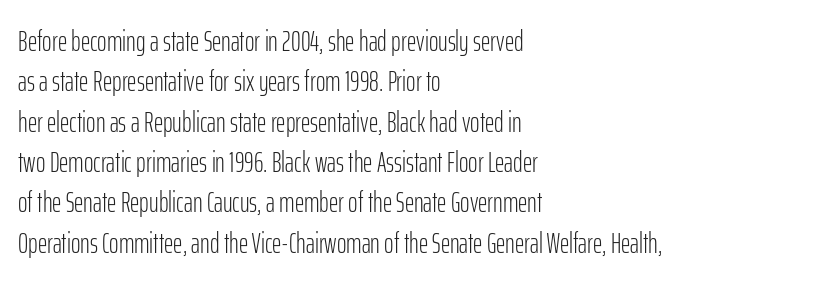
{"serif": "no", "italic": "no", "bold": "no", "weight": "light", "width": "condensed", "stroke_contrast": "low", "x_height": "medium", "monospaced": "no", "underline": "no", "align": "left", "line_spacing": "normal", "line_spacing_ratio": 1.39, "letter_spacing": "normal", "letter_spacing_em": 0.0, "glyph_px": 29}
